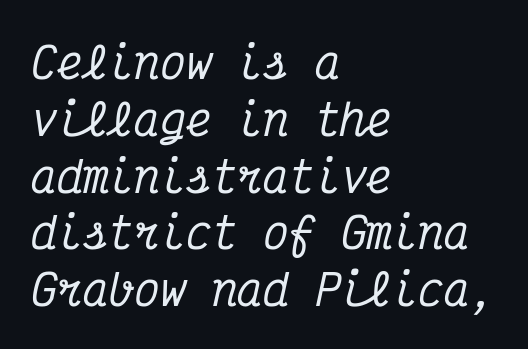
{"serif": "yes", "italic": "yes", "lean": "right", "slant_degrees": 12, "width": "condensed", "stroke_contrast": "medium", "x_height": "medium", "monospaced": "yes", "underline": "no", "align": "left", "line_spacing": "normal", "line_spacing_ratio": 1.32, "letter_spacing": "normal", "letter_spacing_em": 0.0, "glyph_px": 43}
